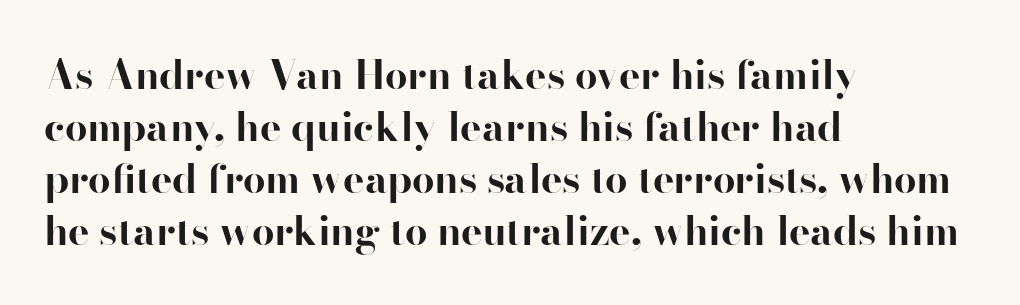
{"serif": "yes", "italic": "no", "bold": "yes", "weight": "bold", "width": "normal", "stroke_contrast": "high", "x_height": "small", "monospaced": "no", "underline": "no", "align": "left", "line_spacing": "normal", "line_spacing_ratio": 1.3, "letter_spacing": "normal", "letter_spacing_em": 0.0, "glyph_px": 40}
